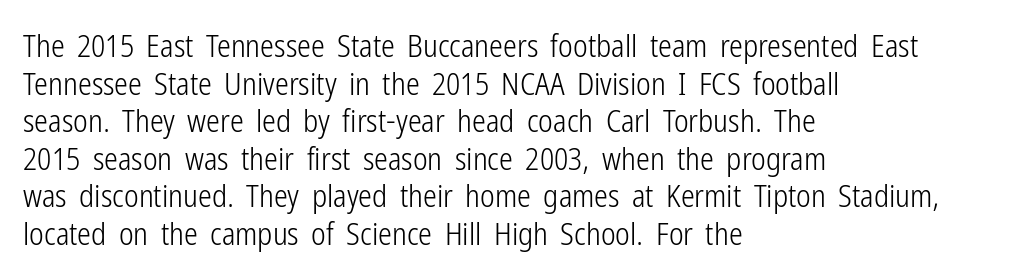
{"serif": "no", "italic": "no", "bold": "no", "weight": "light", "width": "condensed", "stroke_contrast": "low", "x_height": "medium", "monospaced": "no", "underline": "no", "align": "left", "line_spacing_ratio": 1.21, "letter_spacing": "normal", "letter_spacing_em": 0.0, "glyph_px": 31}
